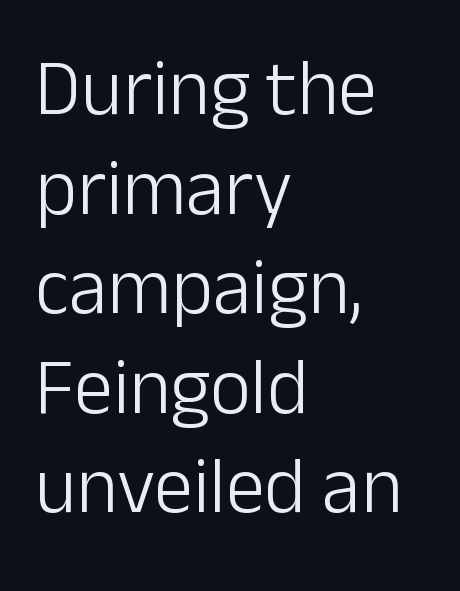
The image shows 79 px light sans-serif type, upright; set left-aligned, normal line spacing (1.26x), normal letter spacing, not underlined; low stroke contrast and a medium x-height.
